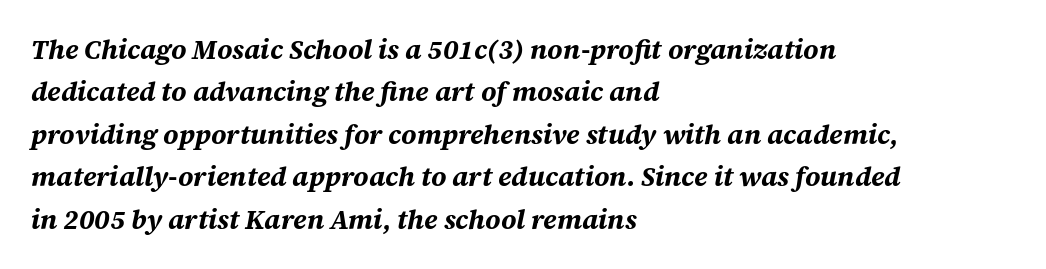
Q: Is the text bold? A: Yes.
Q: Is the text italic (slanted)? A: Yes, it leans right by about 12 degrees.
Q: Is the text underlined? A: No.
Q: How is the paragraph aligned? A: Left-aligned.
Q: Is the spacing between letters normal or unusually wide? A: Normal.
Q: Is the spacing between lines tight, normal or loose? A: Normal.
